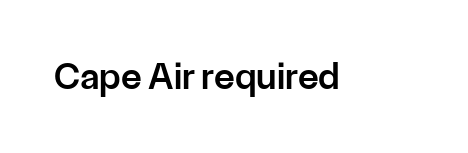
Q: Is the text bold? A: Semi-bold.
Q: Is the text italic (slanted)? A: No, it is upright.
Q: Is the typeface a serif or a sans-serif typeface? A: Sans-serif.
Q: Is the text underlined? A: No.
Q: Is the spacing between letters normal or unusually wide? A: Normal.
Q: Width (condensed, normal, or wide)? A: Normal.
Q: Stroke contrast? A: Low.
Q: x-height? A: Medium.
Q: Monospaced? A: No.
